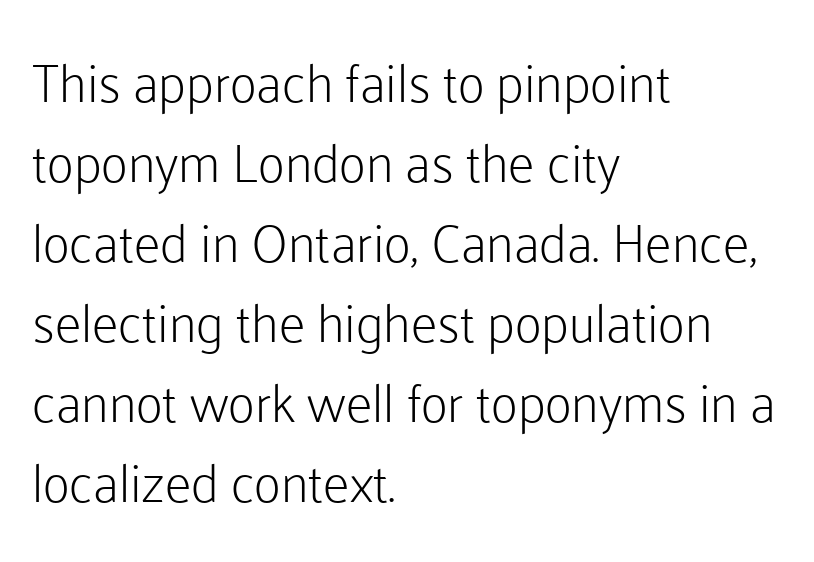
Q: Is the text bold? A: No.
Q: Is the text italic (slanted)? A: No, it is upright.
Q: Is the typeface a serif or a sans-serif typeface? A: Sans-serif.
Q: Is the text underlined? A: No.
Q: How is the paragraph aligned? A: Left-aligned.
Q: Is the spacing between letters normal or unusually wide? A: Normal.
Q: Is the spacing between lines tight, normal or loose? A: Normal.
Q: Width (condensed, normal, or wide)? A: Normal.
Q: Stroke contrast? A: Low.
Q: x-height? A: Medium.
Q: Monospaced? A: No.
